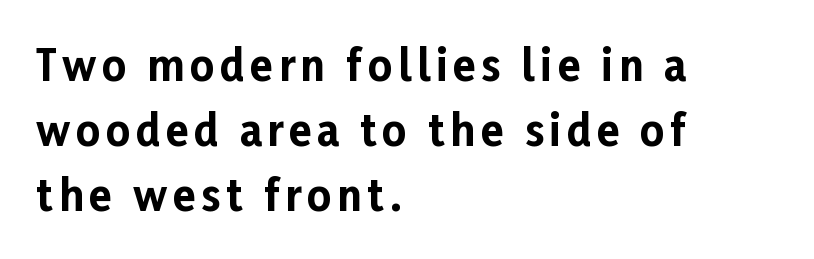
The image shows 42 px bold sans-serif type, upright; set left-aligned, normal line spacing (1.55x), not underlined; low stroke contrast and a medium x-height.
